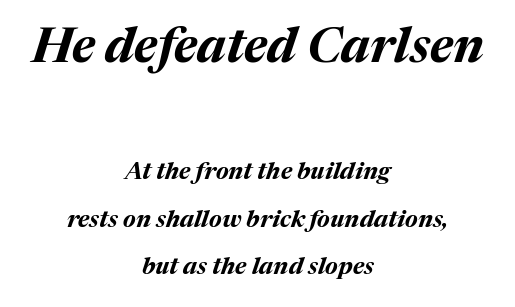
The image shows 49 px bold type, italic (leaning right); set centered, loose line spacing (1.98x), normal letter spacing, not underlined; the first (top) block is 2.04x larger; medium stroke contrast and a medium x-height.
